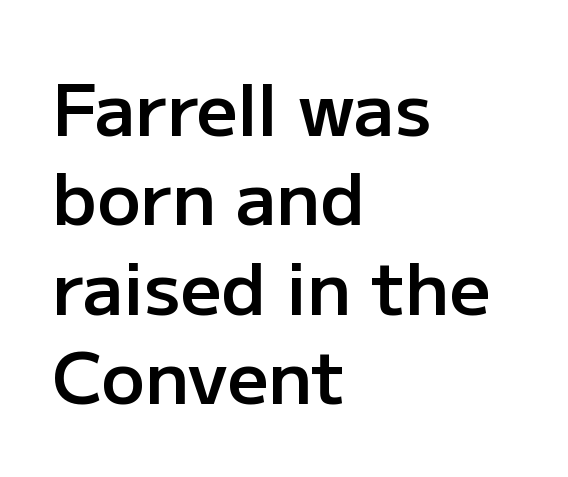
In terms of posture, this sample is upright. Is the letter spacing exaggerated? No — it looks like the ordinary default. Letterform terminals end flat and unadorned throughout the passage. Unmarked baselines from the first word to the last. The passage shown is semibold, sitting just below true bold. Where is the straight margin? On the left.
